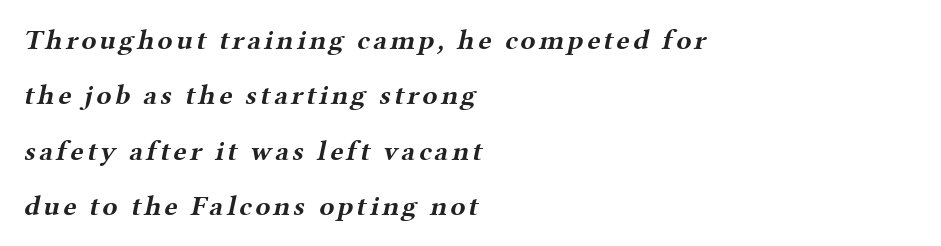
The image shows 28 px bold, wide serif type; set left-aligned, loose line spacing (1.98x), not underlined; medium stroke contrast and a medium x-height.
